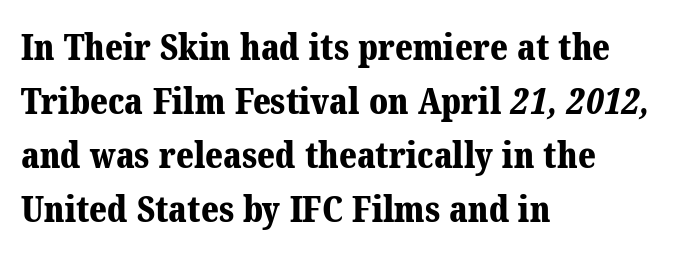
{"serif": "yes", "bold": "yes", "weight": "bold", "width": "normal", "stroke_contrast": "medium", "x_height": "medium", "monospaced": "no", "underline": "no", "align": "left", "line_spacing": "normal", "line_spacing_ratio": 1.5, "letter_spacing": "normal", "letter_spacing_em": 0.0, "glyph_px": 36}
